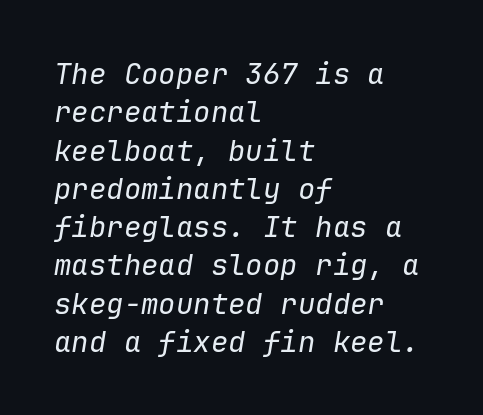
Q: Is the text bold? A: No.
Q: Is the text italic (slanted)? A: Yes, it leans right by about 9 degrees.
Q: Is the text underlined? A: No.
Q: How is the paragraph aligned? A: Left-aligned.
Q: Is the spacing between letters normal or unusually wide? A: Normal.
Q: Is the spacing between lines tight, normal or loose? A: Normal.
Q: Width (condensed, normal, or wide)? A: Normal.
Q: Stroke contrast? A: Low.
Q: x-height? A: Medium.
Q: Monospaced? A: Yes.
